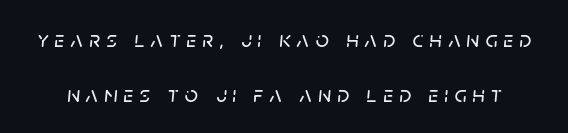
Q: Is the text italic (slanted)? A: Yes, it leans right by about 5 degrees.
Q: Is the text underlined? A: No.
Q: Is the spacing between letters normal or unusually wide? A: Unusually wide.
Q: Is the spacing between lines tight, normal or loose? A: Loose.
